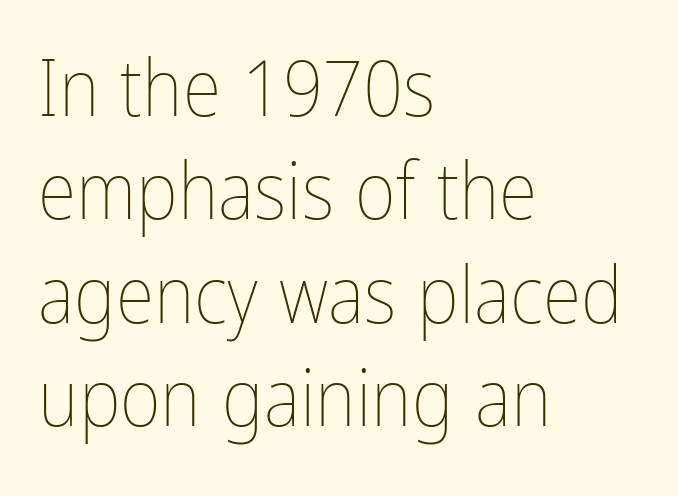
The image shows 79 px thin, condensed type, upright; set left-aligned, normal line spacing (1.31x), normal letter spacing, not underlined; low stroke contrast and a medium x-height.
